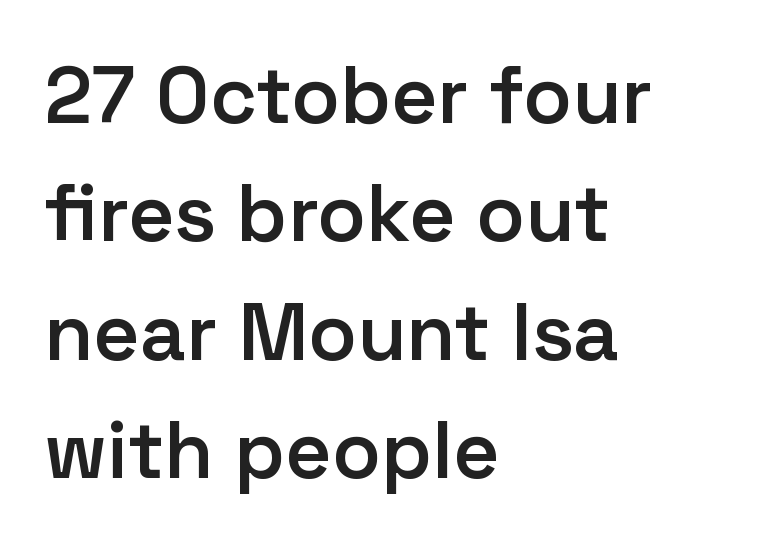
The image shows 80 px semibold sans-serif type, upright; set left-aligned, normal line spacing (1.48x), normal letter spacing, not underlined; low stroke contrast and a medium x-height.
